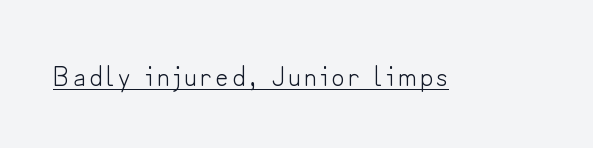
The image shows 28 px light sans-serif type, upright; set underlined; low stroke contrast and a small x-height.
